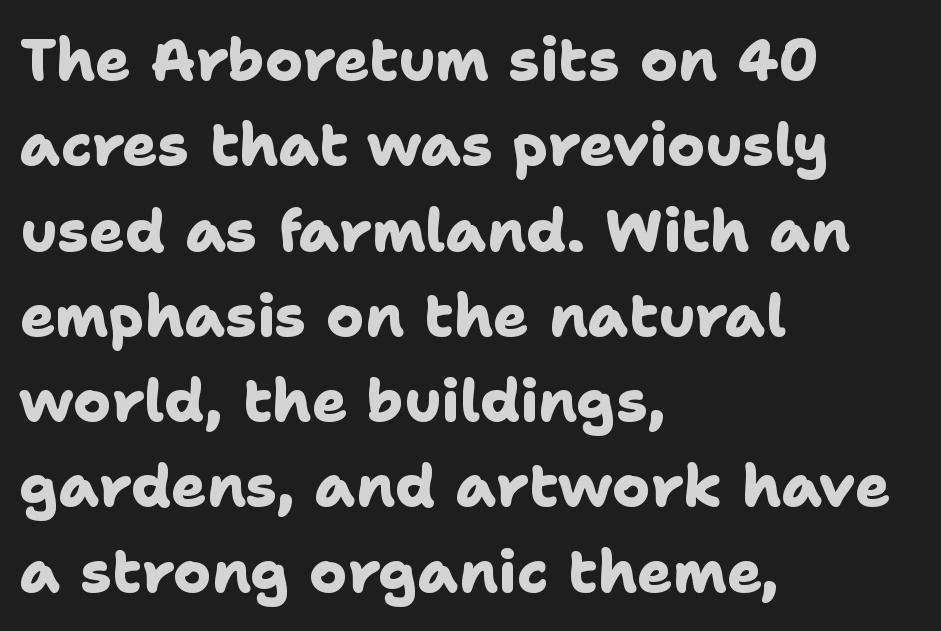
Short note: letters normally spaced. The passage shown is not underscored anywhere. The rendering anchors every line to the left-hand side. The passage shown is emphatically bold.
